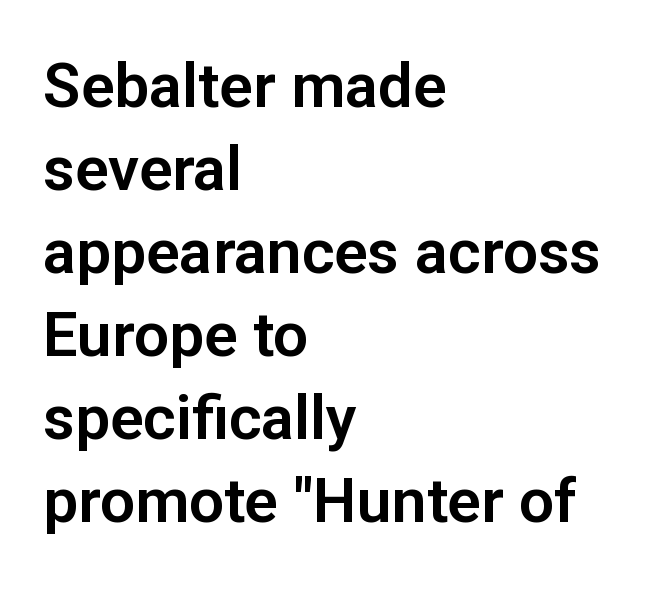
Q: Is the text italic (slanted)? A: No, it is upright.
Q: Is the typeface a serif or a sans-serif typeface? A: Sans-serif.
Q: Is the text underlined? A: No.
Q: How is the paragraph aligned? A: Left-aligned.
Q: Is the spacing between letters normal or unusually wide? A: Normal.
Q: Is the spacing between lines tight, normal or loose? A: Normal.
Q: Width (condensed, normal, or wide)? A: Normal.
Q: Stroke contrast? A: Low.
Q: x-height? A: Medium.
Q: Monospaced? A: No.
